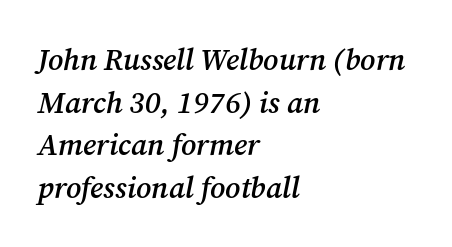
{"serif": "yes", "italic": "yes", "lean": "right", "slant_degrees": 12, "bold": "semi", "weight": "semibold", "width": "normal", "stroke_contrast": "medium", "x_height": "medium", "monospaced": "no", "underline": "no", "align": "left", "line_spacing": "normal", "line_spacing_ratio": 1.42, "letter_spacing": "normal", "letter_spacing_em": 0.0, "glyph_px": 30}
